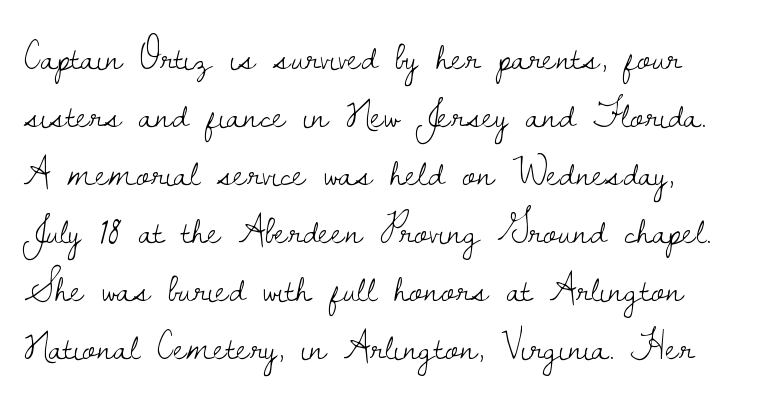
Q: Is the text bold? A: No.
Q: Is the text italic (slanted)? A: Yes.
Q: Is the typeface a serif or a sans-serif typeface? A: Serif.
Q: Is the text underlined? A: No.
Q: Is the spacing between letters normal or unusually wide? A: Normal.
Q: Is the spacing between lines tight, normal or loose? A: Normal.
Q: Width (condensed, normal, or wide)? A: Normal.
Q: Stroke contrast? A: Low.
Q: x-height? A: Small.
Q: Monospaced? A: No.
